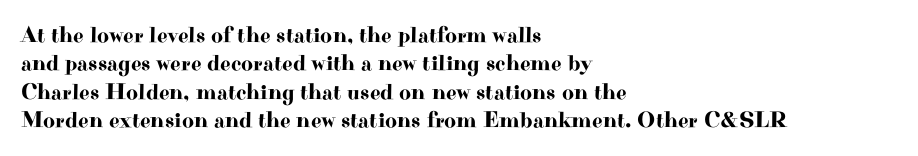
One-word summary of the alignment: left. These lines keep a tight, regular rhythm from letter to letter. Letters rest on an invisible, unmarked baseline. In terms of posture, this sample is upright.
